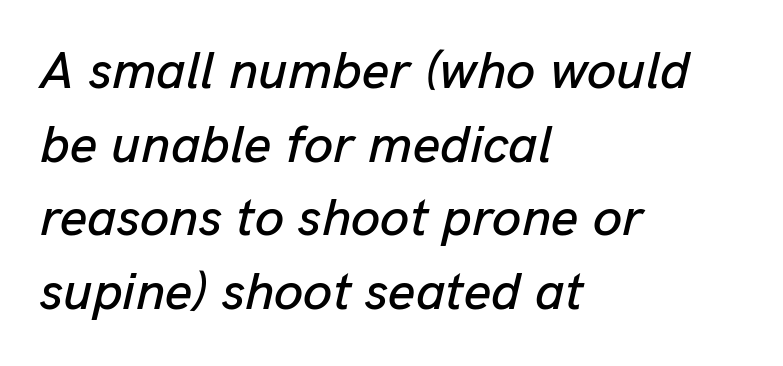
Would a proofreader flag this as italicized? Yes. Observe the ordinary spacing: letters are neighbours, not strangers. One glance says typical: line gaps are just what's usual. Only glyphs here, with clear space below each row.
